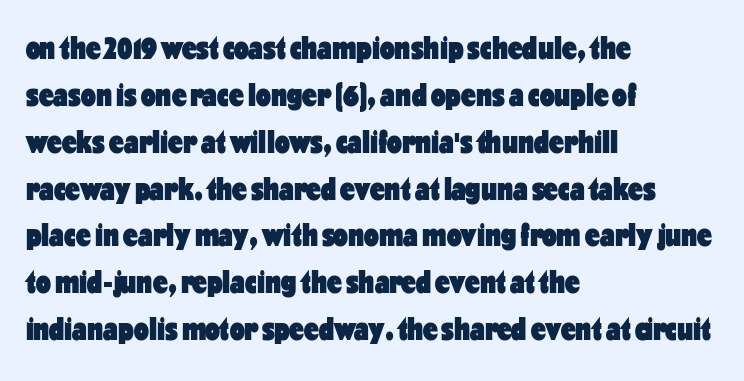
The characters display no serif detailing; their extremities are plain. The letters stand upright; this is a roman face. Does extra space separate the letters? No, they use regular spacing. Evenly set lines give the paragraph a standard silhouette. Typographic density is high because the face is bold. Line starts are locked; line ends wander.
